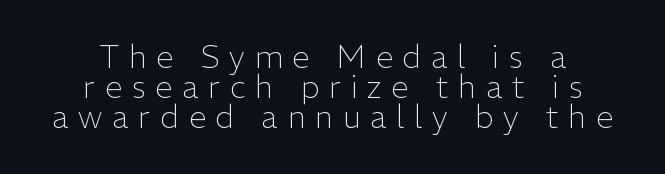
{"serif": "no", "italic": "no", "bold": "no", "weight": "light", "width": "normal", "stroke_contrast": "low", "x_height": "medium", "monospaced": "no", "underline": "no", "align": "center", "line_spacing": "tight", "line_spacing_ratio": 0.96, "letter_spacing": "wide", "letter_spacing_em": 0.32, "glyph_px": 31}
